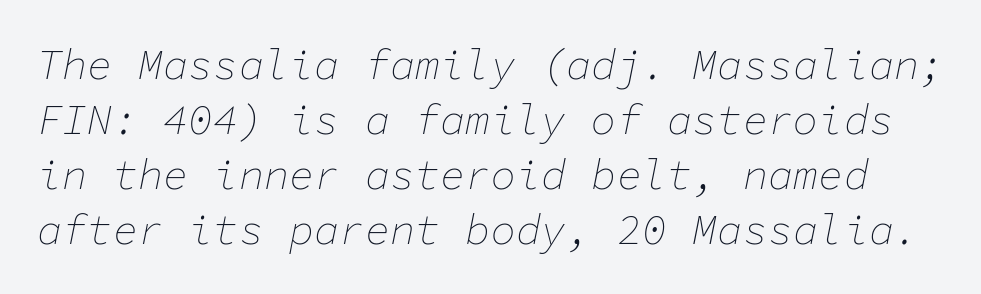
{"italic": "yes", "lean": "right", "slant_degrees": 11, "bold": "no", "weight": "thin", "width": "normal", "stroke_contrast": "low", "x_height": "medium", "monospaced": "yes", "underline": "no", "line_spacing": "normal", "line_spacing_ratio": 1.31, "letter_spacing": "normal", "letter_spacing_em": 0.0, "glyph_px": 42}
